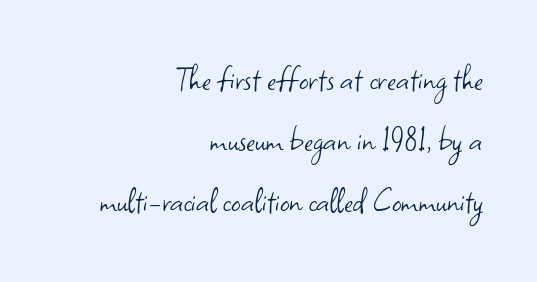
Q: Is the text bold? A: No.
Q: Is the text italic (slanted)? A: Yes.
Q: Is the typeface a serif or a sans-serif typeface? A: Sans-serif.
Q: Is the text underlined? A: No.
Q: How is the paragraph aligned? A: Right-aligned.
Q: Is the spacing between letters normal or unusually wide? A: Normal.
Q: Is the spacing between lines tight, normal or loose? A: Normal.
Q: Width (condensed, normal, or wide)? A: Normal.
Q: Stroke contrast? A: Low.
Q: x-height? A: Small.
Q: Monospaced? A: No.
